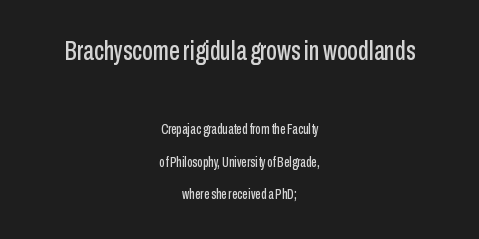
Q: Is the text italic (slanted)? A: No, it is upright.
Q: Is the text underlined? A: No.
Q: How is the paragraph aligned? A: Centered.
Q: Is the spacing between letters normal or unusually wide? A: Normal.
Q: Is the spacing between lines tight, normal or loose? A: Loose.
Q: Which block of text is set in a larger size, the first (top) or the second (bottom)? A: The first (top) one.
